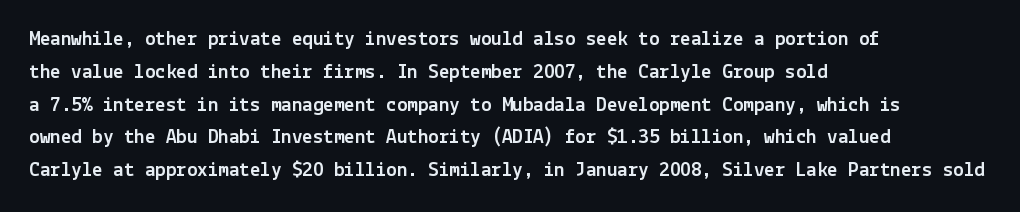
{"italic": "no", "underline": "no", "align": "left", "line_spacing": "normal", "line_spacing_ratio": 1.56, "letter_spacing": "normal", "letter_spacing_em": 0.0, "glyph_px": 21}
